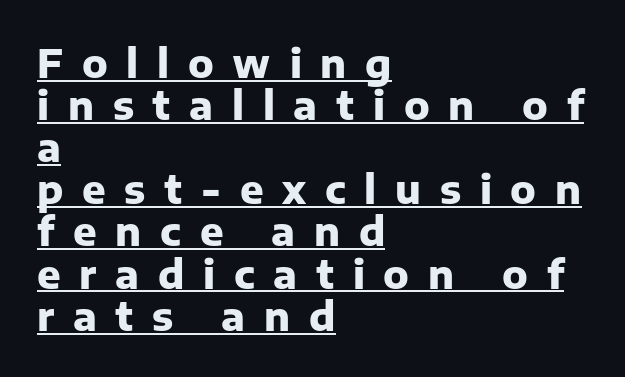
Horizontally, the lines are justified to the leading edge only. The block of text is dense from top to bottom, with scant space between rows. The letters are bold, with thick, heavy strokes. The specimen reads as upright at a glance. The rendering inserts visible extra space after every character.
